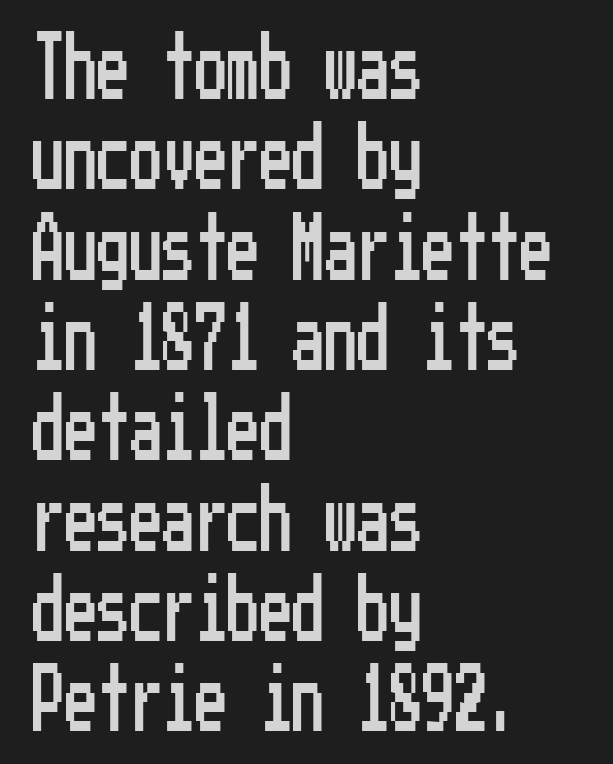
The image shows 65 px condensed sans-serif type, upright; set left-aligned, normal line spacing (1.39x), normal letter spacing, not underlined; low stroke contrast and a medium x-height.
